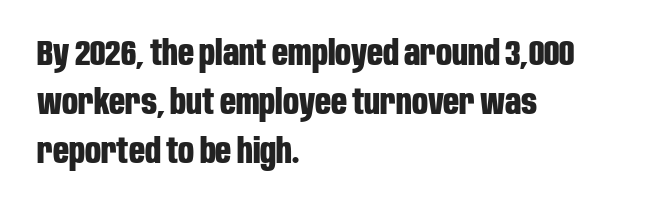
The image shows 35 px bold, condensed sans-serif type, upright; set left-aligned, normal line spacing (1.4x), normal letter spacing, not underlined; low stroke contrast and a large x-height.
